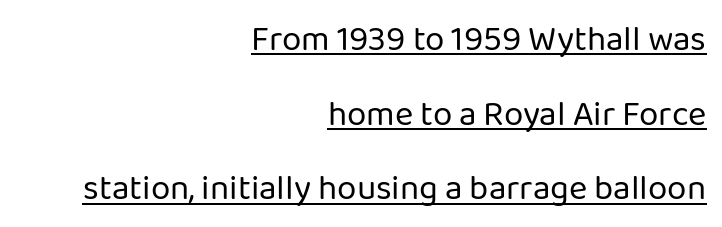
Airy leading. Nothing heavy about these letters — not bold at all. Typeset ragged left — the right edge is the straight one. This is underlined copy, the kind a proofreader might mark for attention.
